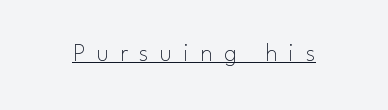
Q: Is the text bold? A: No.
Q: Is the text italic (slanted)? A: No, it is upright.
Q: Is the text underlined? A: Yes.
Q: Is the spacing between letters normal or unusually wide? A: Unusually wide.
